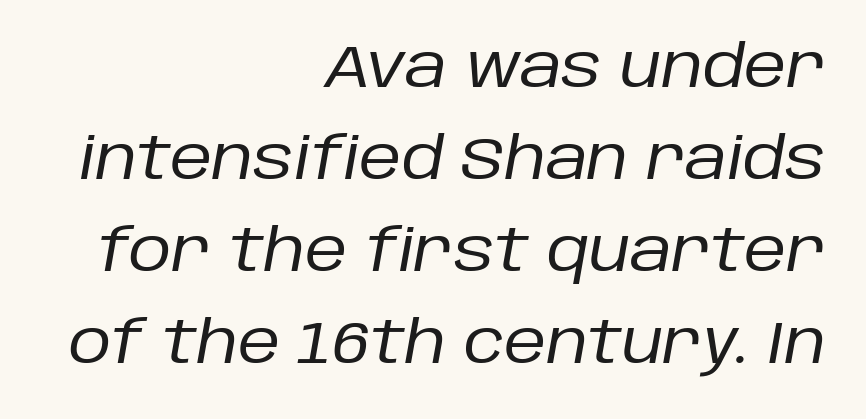
Q: Is the text bold? A: No.
Q: Is the text italic (slanted)? A: Yes, it leans right by about 10 degrees.
Q: Is the text underlined? A: No.
Q: How is the paragraph aligned? A: Right-aligned.
Q: Is the spacing between letters normal or unusually wide? A: Normal.
Q: Is the spacing between lines tight, normal or loose? A: Normal.
Q: Width (condensed, normal, or wide)? A: Normal.
Q: Stroke contrast? A: Low.
Q: x-height? A: Large.
Q: Monospaced? A: No.
